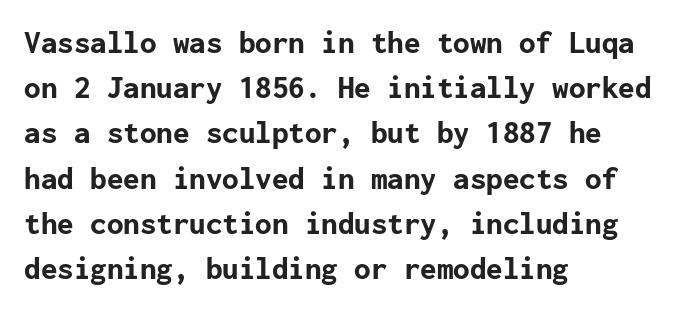
Q: Is the text bold? A: Yes.
Q: Is the text italic (slanted)? A: No, it is upright.
Q: Is the typeface a serif or a sans-serif typeface? A: Sans-serif.
Q: Is the text underlined? A: No.
Q: How is the paragraph aligned? A: Left-aligned.
Q: Is the spacing between letters normal or unusually wide? A: Normal.
Q: Is the spacing between lines tight, normal or loose? A: Normal.
Q: Width (condensed, normal, or wide)? A: Normal.
Q: Stroke contrast? A: Low.
Q: x-height? A: Medium.
